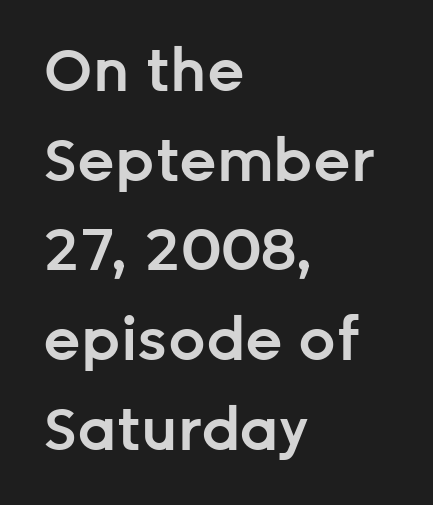
This rendering employs a face without finishing strokes, i.e., a sans-serif. The foot of each line stays bare and open. This sample has the flowing, uneven cadence of proportional lettering. Summary of vertical rhythm: regular, with standard interline spacing.
